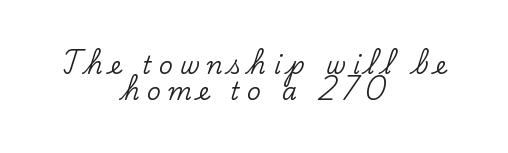
{"underline": "no", "align": "center", "line_spacing": "tight", "line_spacing_ratio": 1.09, "letter_spacing": "wide", "letter_spacing_em": 0.29, "glyph_px": 24}
